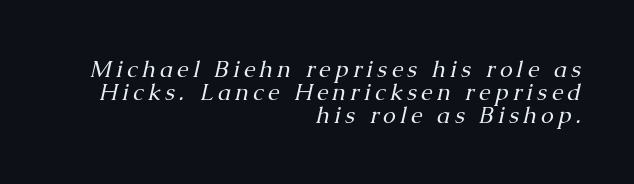
Q: Is the text bold? A: No.
Q: Is the text italic (slanted)? A: Yes, it leans right by about 13 degrees.
Q: Is the text underlined? A: No.
Q: How is the paragraph aligned? A: Right-aligned.
Q: Is the spacing between lines tight, normal or loose? A: Tight.
